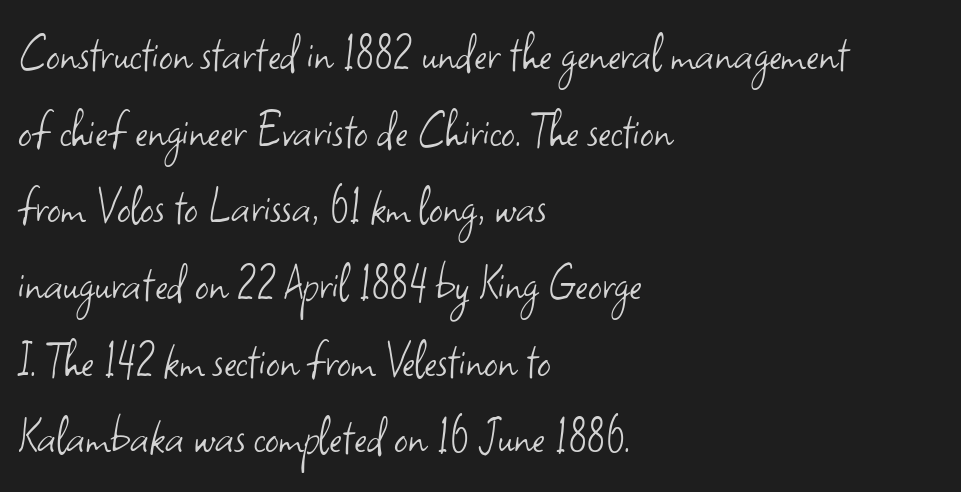
The image shows 54 px light sans-serif type; set left-aligned, normal line spacing (1.42x), normal letter spacing, not underlined; low stroke contrast and a small x-height.
